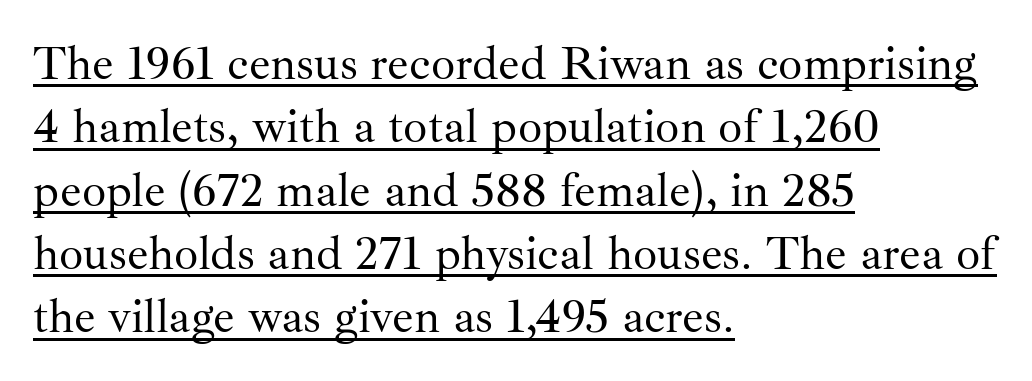
Q: Is the text bold? A: No.
Q: Is the text italic (slanted)? A: No, it is upright.
Q: Is the typeface a serif or a sans-serif typeface? A: Serif.
Q: Is the text underlined? A: Yes.
Q: How is the paragraph aligned? A: Left-aligned.
Q: Is the spacing between letters normal or unusually wide? A: Normal.
Q: Is the spacing between lines tight, normal or loose? A: Normal.
Q: Width (condensed, normal, or wide)? A: Normal.
Q: Stroke contrast? A: Medium.
Q: x-height? A: Small.
Q: Monospaced? A: No.
